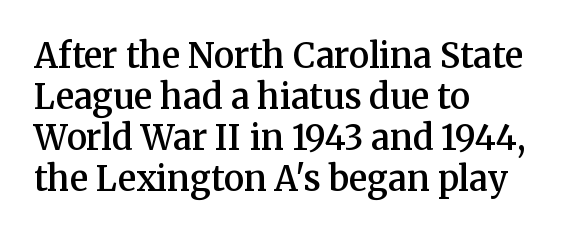
A typesetter would mark this as roman, not italic. The paragraph shown leans on its left margin. The characters display serif detailing at their extremities. Spacing verdict: proportional, widths tailored to each character. The letters are semibold — heavier than regular but short of a full bold. The type is set solid horizontally, with unmodified tracking.
